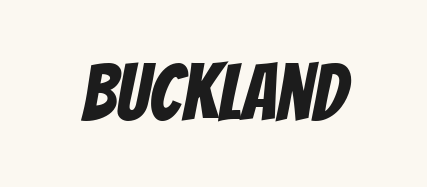
Q: Is the typeface a serif or a sans-serif typeface? A: Sans-serif.
Q: Is the text underlined? A: No.
Q: Is the spacing between letters normal or unusually wide? A: Normal.
Q: Width (condensed, normal, or wide)? A: Condensed.
Q: Stroke contrast? A: Low.
Q: x-height? A: Large.
Q: Monospaced? A: No.
